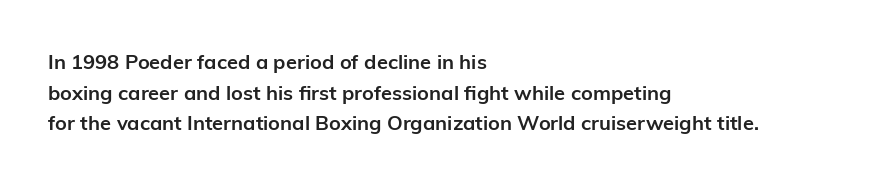
Q: Is the text bold? A: Yes.
Q: Is the text italic (slanted)? A: No, it is upright.
Q: Is the text underlined? A: No.
Q: How is the paragraph aligned? A: Left-aligned.
Q: Is the spacing between letters normal or unusually wide? A: Normal.
Q: Is the spacing between lines tight, normal or loose? A: Normal.
